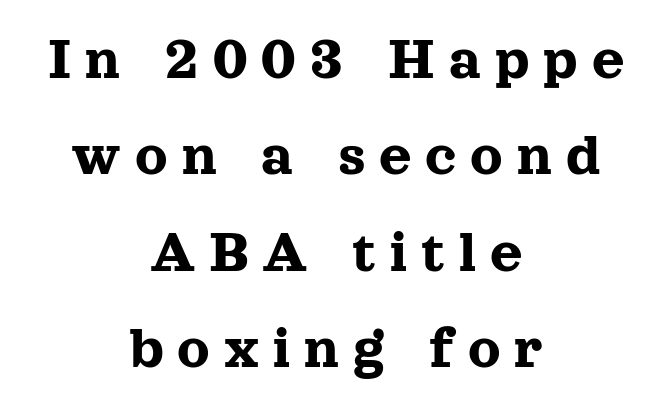
Q: Is the text italic (slanted)? A: No, it is upright.
Q: Is the typeface a serif or a sans-serif typeface? A: Serif.
Q: Is the text underlined? A: No.
Q: How is the paragraph aligned? A: Centered.
Q: Is the spacing between letters normal or unusually wide? A: Unusually wide.
Q: Is the spacing between lines tight, normal or loose? A: Normal.
Q: Width (condensed, normal, or wide)? A: Normal.
Q: x-height? A: Medium.
Q: Monospaced? A: No.
